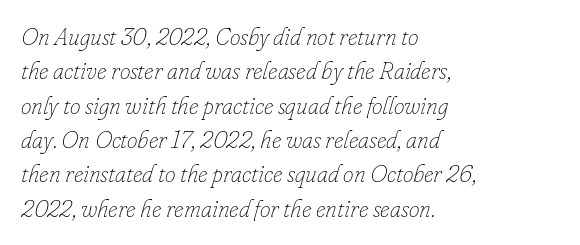
Q: Is the text bold? A: No.
Q: Is the text italic (slanted)? A: Yes, it leans right by about 16 degrees.
Q: Is the text underlined? A: No.
Q: How is the paragraph aligned? A: Left-aligned.
Q: Is the spacing between letters normal or unusually wide? A: Normal.
Q: Is the spacing between lines tight, normal or loose? A: Normal.
